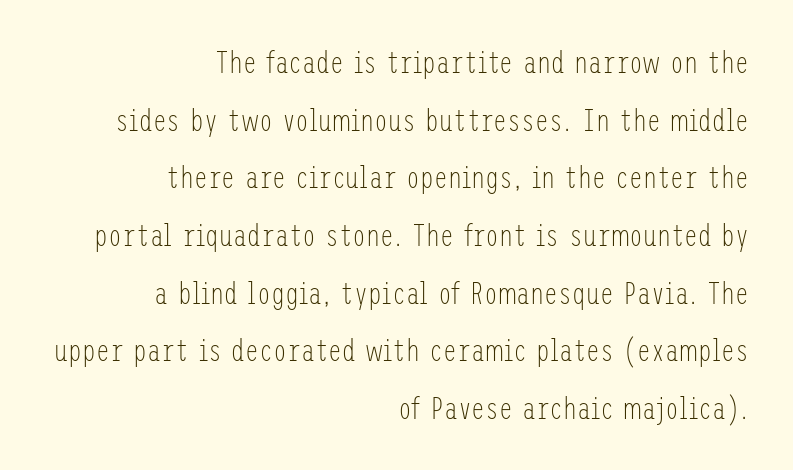
{"serif": "no", "italic": "no", "bold": "no", "weight": "light", "width": "condensed", "stroke_contrast": "low", "x_height": "medium", "underline": "no", "align": "right", "line_spacing_ratio": 1.86, "letter_spacing": "normal", "letter_spacing_em": 0.0, "glyph_px": 31}
